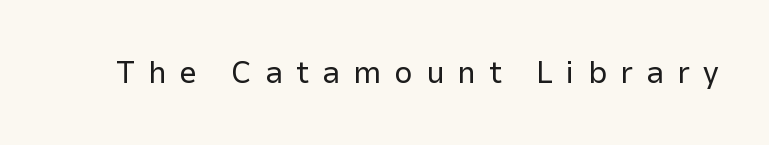
The image shows 32 px regular-weight sans-serif type, upright; set unusually wide letter spacing (+0.4 em), not underlined; low stroke contrast and a medium x-height.
